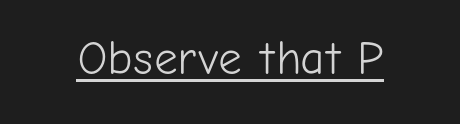
These glyphs show unthickened strokes, regular width or finer. This sample has the flowing, uneven cadence of proportional lettering. Observe the ordinary spacing: letters are neighbours, not strangers. The characters display no serif detailing; their extremities are plain. The lettering holds an erect, upright posture throughout.
